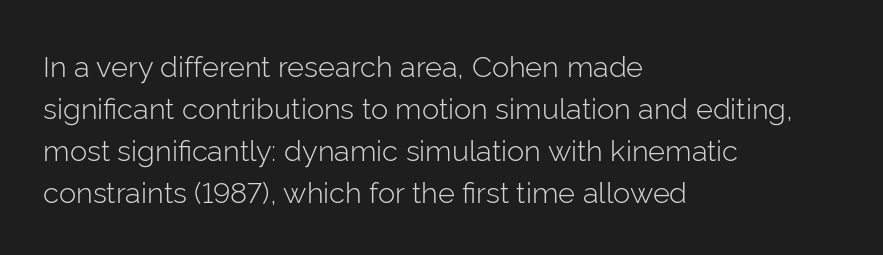
Q: Is the text bold? A: No.
Q: Is the text italic (slanted)? A: No, it is upright.
Q: Is the typeface a serif or a sans-serif typeface? A: Sans-serif.
Q: Is the text underlined? A: No.
Q: How is the paragraph aligned? A: Left-aligned.
Q: Is the spacing between letters normal or unusually wide? A: Normal.
Q: Is the spacing between lines tight, normal or loose? A: Normal.
Q: Width (condensed, normal, or wide)? A: Normal.
Q: Stroke contrast? A: Low.
Q: x-height? A: Medium.
Q: Monospaced? A: No.
